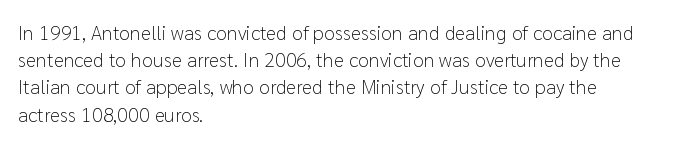
Q: Is the text bold? A: No.
Q: Is the text italic (slanted)? A: No, it is upright.
Q: Is the text underlined? A: No.
Q: How is the paragraph aligned? A: Left-aligned.
Q: Is the spacing between letters normal or unusually wide? A: Normal.
Q: Is the spacing between lines tight, normal or loose? A: Normal.
